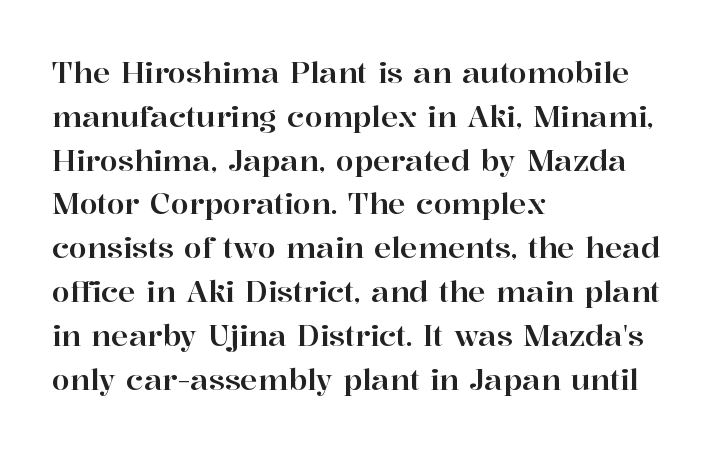
Q: Is the text italic (slanted)? A: No, it is upright.
Q: Is the typeface a serif or a sans-serif typeface? A: Serif.
Q: Is the text underlined? A: No.
Q: How is the paragraph aligned? A: Left-aligned.
Q: Is the spacing between letters normal or unusually wide? A: Normal.
Q: Is the spacing between lines tight, normal or loose? A: Normal.
Q: Width (condensed, normal, or wide)? A: Normal.
Q: Stroke contrast? A: High.
Q: x-height? A: Medium.
Q: Monospaced? A: No.
